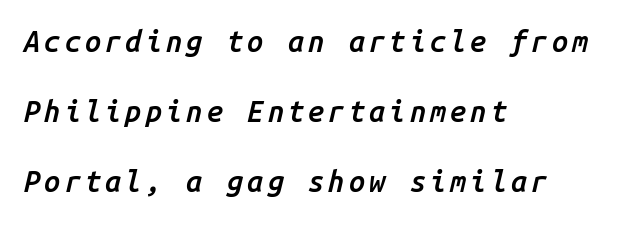
Each letter, wide or thin by design, is forced into the same width here. Students, observe: this is what heavily led, spacious text looks like. The face used here is a semibold: visibly heavier than regular, lighter than bold. In CSS terms this would be text-align: left.
